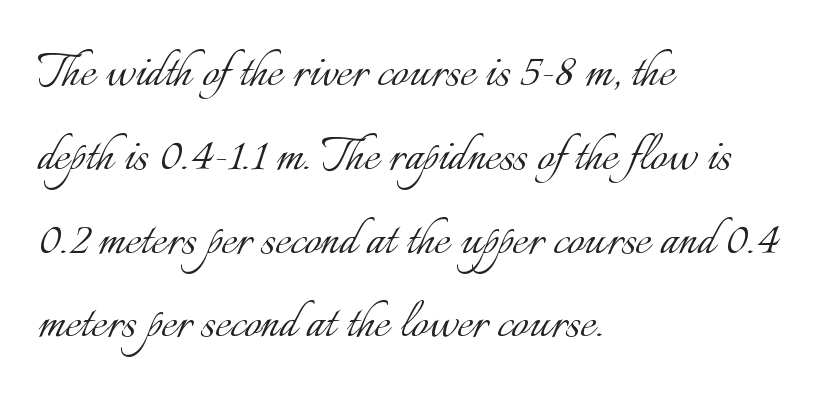
Spacing verdict: proportional, widths tailored to each character. Words appear dense and cohesive because spacing is normal. Beneath every word, the page is bare. Leading matches the norm, producing a regular column.
